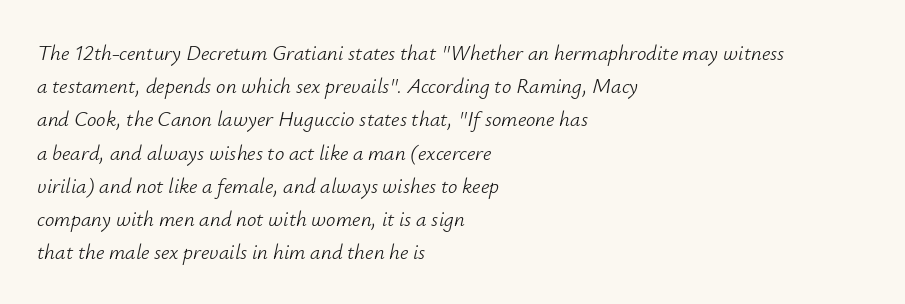
{"italic": "yes", "lean": "right", "slant_degrees": 12, "bold": "no", "underline": "no", "align": "left", "line_spacing": "normal", "line_spacing_ratio": 1.58, "letter_spacing": "normal", "letter_spacing_em": 0.0, "glyph_px": 21}
